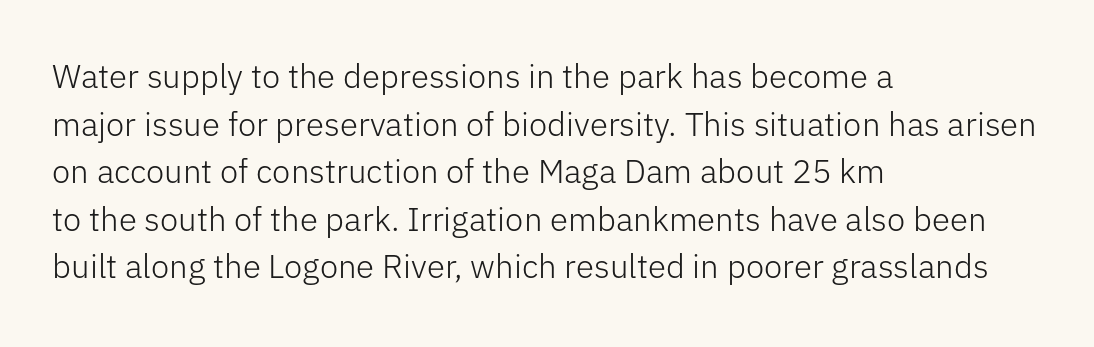
The designer went with a sans here, leaving each stem footless. A classic flush-left, rag-right setting is used for this passage. This rendering leaves character spacing at its baseline value. Here the designer chose a conventional face with non-uniform glyph widths. Every stem runs plumb, perpendicular to the baseline.
